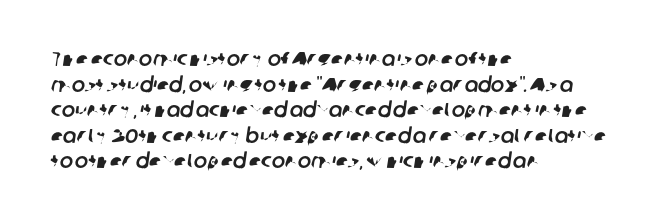
Q: Is the text underlined? A: No.
Q: How is the paragraph aligned? A: Left-aligned.
Q: Is the spacing between letters normal or unusually wide? A: Normal.
Q: Is the spacing between lines tight, normal or loose? A: Normal.
